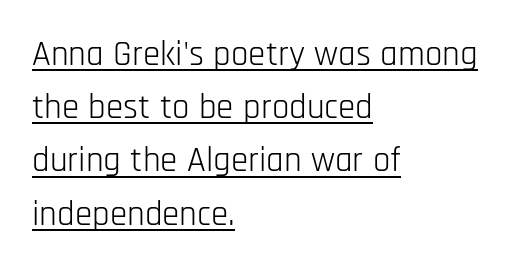
A typesetter would call this proportional, since set widths differ per character. The ragged edge is on the right, which tells us the setting is flush left. Posture: upright roman. The typeface chosen for these lines omits serifs. Unbolded letterforms with no extra heft. These lines sit exactly where default settings would place them.
